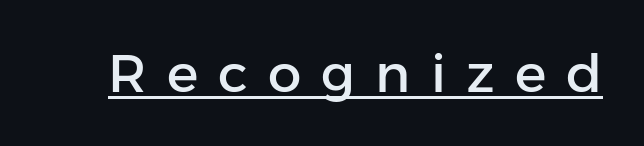
The image shows 53 px sans-serif type, upright; set unusually wide letter spacing (+0.38 em), underlined; low stroke contrast and a medium x-height.
